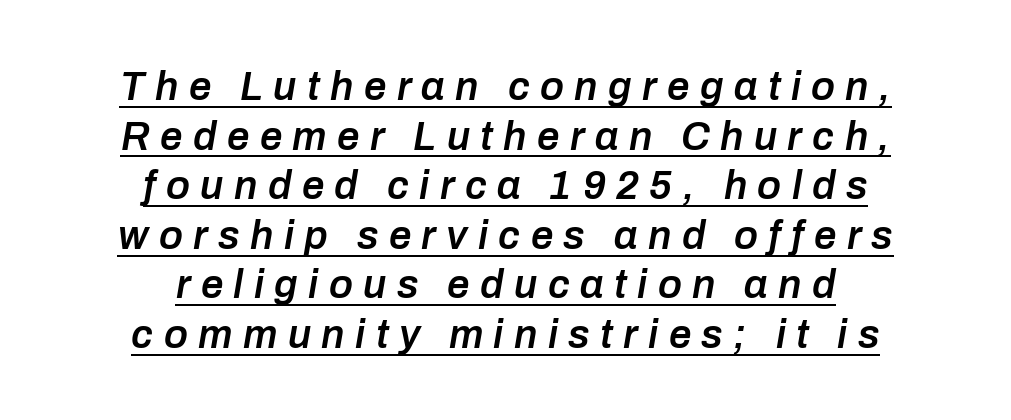
Q: Is the text bold? A: Semi-bold.
Q: Is the text italic (slanted)? A: Yes, it leans right by about 10 degrees.
Q: Is the text underlined? A: Yes.
Q: How is the paragraph aligned? A: Centered.
Q: Is the spacing between letters normal or unusually wide? A: Unusually wide.
Q: Width (condensed, normal, or wide)? A: Normal.
Q: Stroke contrast? A: Low.
Q: x-height? A: Medium.
Q: Monospaced? A: No.
